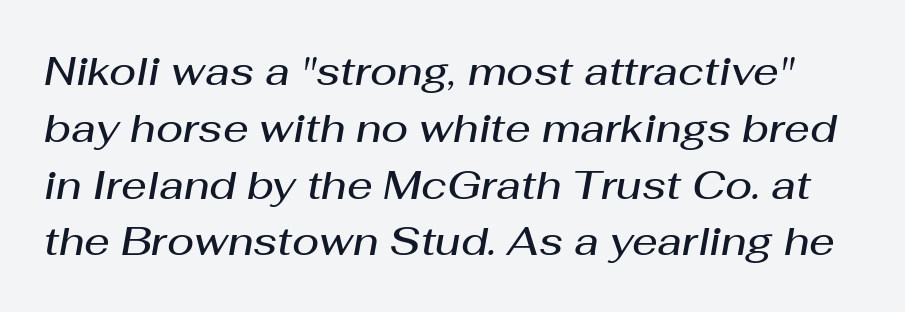
{"italic": "yes", "lean": "right", "slant_degrees": 10, "bold": "semi", "weight": "semibold", "width": "normal", "stroke_contrast": "medium", "x_height": "medium", "monospaced": "no", "underline": "no", "line_spacing": "normal", "line_spacing_ratio": 1.42, "letter_spacing": "normal", "letter_spacing_em": 0.0, "glyph_px": 40}
